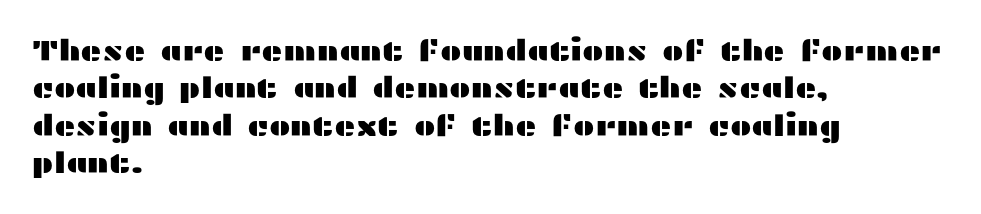
The image shows 29 px wide sans-serif type, upright; set left-aligned, normal line spacing (1.29x), normal letter spacing, not underlined; medium stroke contrast and a medium x-height.
